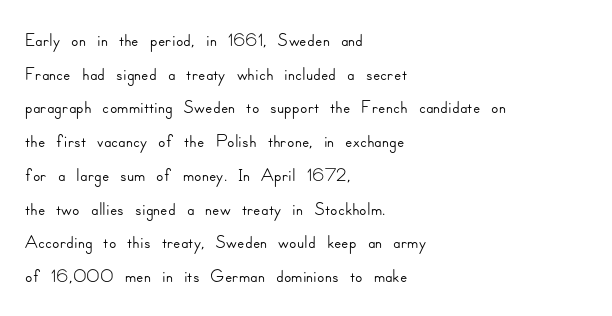
Q: Is the text italic (slanted)? A: No, it is upright.
Q: Is the text underlined? A: No.
Q: How is the paragraph aligned? A: Left-aligned.
Q: Is the spacing between letters normal or unusually wide? A: Normal.
Q: Is the spacing between lines tight, normal or loose? A: Normal.
